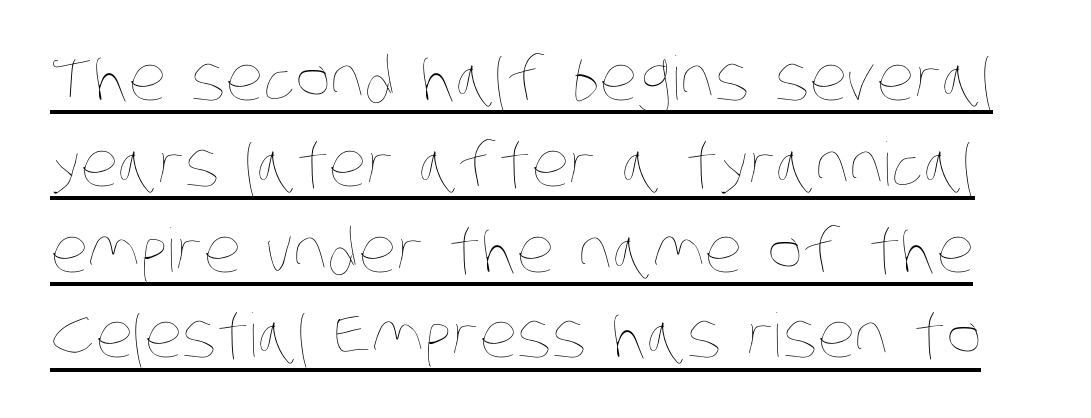
Q: Is the text bold? A: No.
Q: Is the text underlined? A: Yes.
Q: Is the spacing between letters normal or unusually wide? A: Normal.
Q: Is the spacing between lines tight, normal or loose? A: Normal.
Q: Width (condensed, normal, or wide)? A: Condensed.
Q: Stroke contrast? A: Low.
Q: x-height? A: Large.
Q: Monospaced? A: No.
